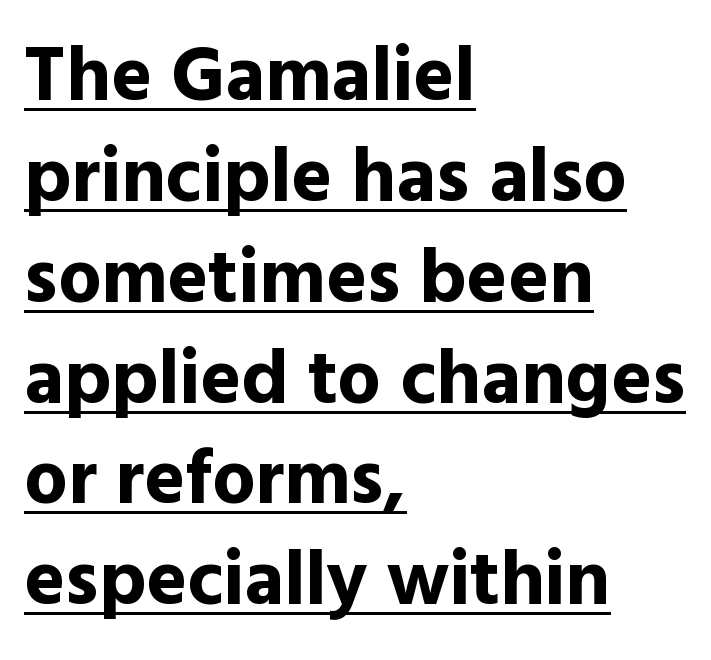
Tracking here is standard; glyphs follow each other at the usual distance. Are there feet on the stems? There aren't — it's a sans. The face used here appears with an underline applied. These lines are rendered in a variable-pitch font. If you measured baseline to baseline, you'd find a middling distance. Designer's note — italics off, roman on.
